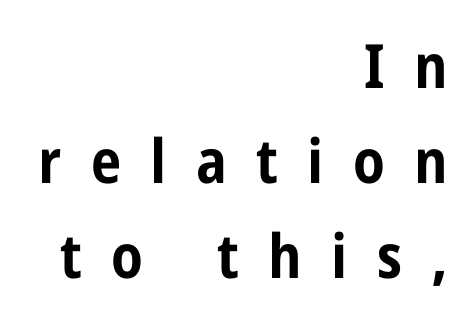
{"serif": "no", "italic": "no", "bold": "yes", "weight": "bold", "width": "condensed", "stroke_contrast": "low", "x_height": "large", "monospaced": "no", "underline": "no", "align": "right", "line_spacing": "normal", "line_spacing_ratio": 1.56, "letter_spacing": "wide", "letter_spacing_em": 0.48, "glyph_px": 61}
